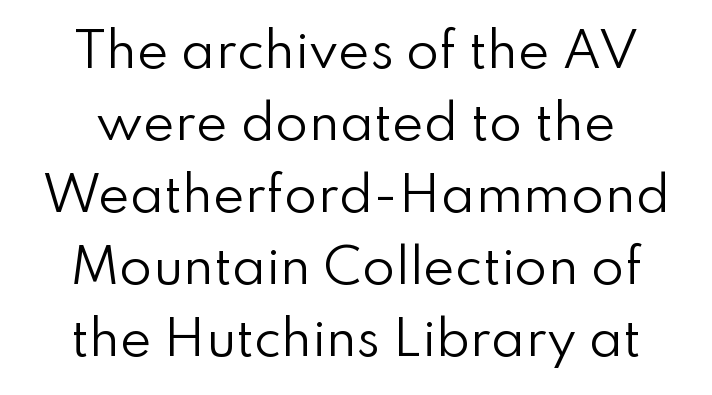
The image shows 48 px regular-weight sans-serif type, upright; set normal line spacing (1.5x), normal letter spacing, not underlined; low stroke contrast and a small x-height.
